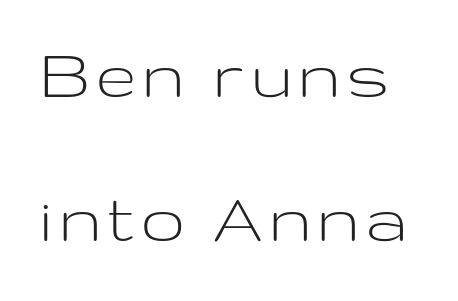
{"serif": "no", "italic": "no", "bold": "no", "weight": "light", "width": "wide", "stroke_contrast": "low", "x_height": "medium", "monospaced": "no", "underline": "no", "line_spacing": "loose", "line_spacing_ratio": 1.9, "glyph_px": 76}
